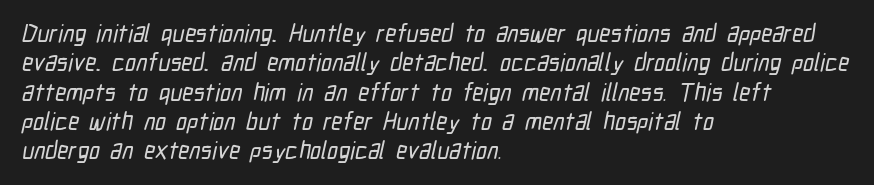
The image shows 24 px text type; set left-aligned, line spacing 1.22x, normal letter spacing, not underlined.
